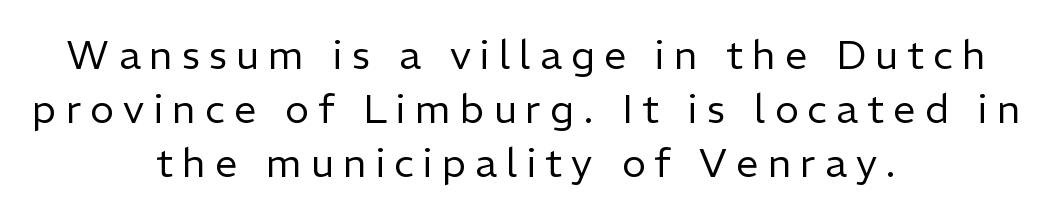
The image shows 40 px regular-weight sans-serif type, upright; set centered, normal line spacing (1.35x), unusually wide letter spacing (+0.23 em), not underlined; low stroke contrast and a medium x-height.
